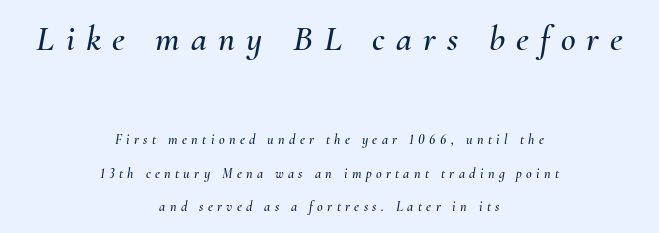
Q: Is the text italic (slanted)? A: Yes, it leans right by about 10 degrees.
Q: Is the text underlined? A: No.
Q: How is the paragraph aligned? A: Centered.
Q: Is the spacing between letters normal or unusually wide? A: Unusually wide.
Q: Is the spacing between lines tight, normal or loose? A: Loose.
Q: Which block of text is set in a larger size, the first (top) or the second (bottom)? A: The first (top) one.
Q: Width (condensed, normal, or wide)? A: Normal.
Q: Stroke contrast? A: Medium.
Q: x-height? A: Small.
Q: Monospaced? A: No.
